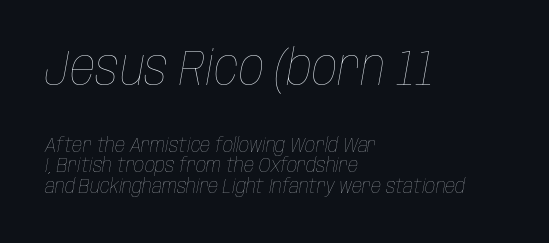
{"italic": "yes", "lean": "right", "slant_degrees": 10, "bold": "no", "weight": "thin", "width": "condensed", "stroke_contrast": "low", "x_height": "large", "monospaced": "no", "underline": "no", "align": "left", "line_spacing": "tight", "line_spacing_ratio": 1.02, "letter_spacing": "normal", "letter_spacing_em": 0.0, "larger_block": "first", "size_ratio": 2.5, "glyph_px": 50}
